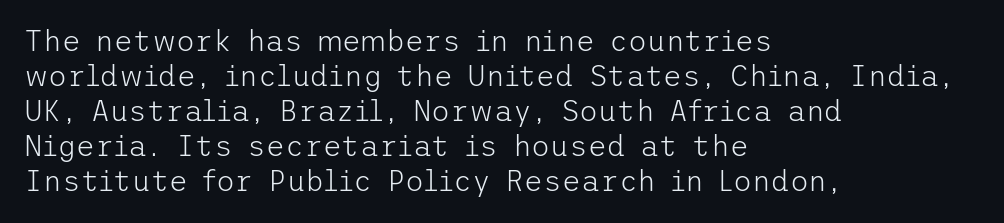
Q: Is the text bold? A: No.
Q: Is the text italic (slanted)? A: No, it is upright.
Q: Is the typeface a serif or a sans-serif typeface? A: Sans-serif.
Q: Is the text underlined? A: No.
Q: How is the paragraph aligned? A: Left-aligned.
Q: Is the spacing between letters normal or unusually wide? A: Normal.
Q: Width (condensed, normal, or wide)? A: Normal.
Q: Stroke contrast? A: Low.
Q: x-height? A: Medium.
